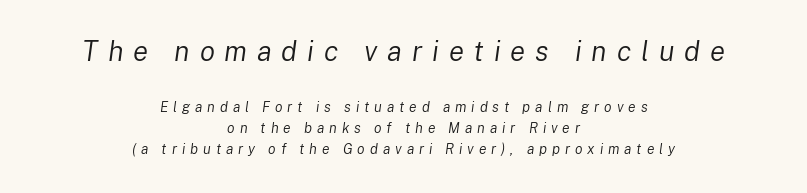
Q: Is the text bold? A: No.
Q: Is the text italic (slanted)? A: Yes, it leans right by about 8 degrees.
Q: Is the text underlined? A: No.
Q: How is the paragraph aligned? A: Centered.
Q: Is the spacing between letters normal or unusually wide? A: Unusually wide.
Q: Is the spacing between lines tight, normal or loose? A: Normal.
Q: Which block of text is set in a larger size, the first (top) or the second (bottom)? A: The first (top) one.
Q: Width (condensed, normal, or wide)? A: Normal.
Q: Stroke contrast? A: Low.
Q: x-height? A: Medium.
Q: Monospaced? A: No.
